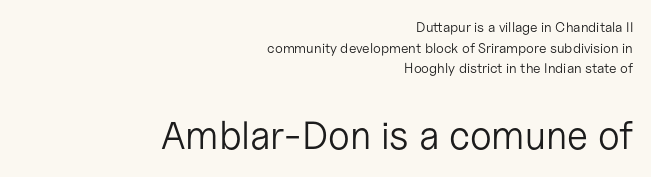
Q: Is the text bold? A: No.
Q: Is the text italic (slanted)? A: No, it is upright.
Q: Is the typeface a serif or a sans-serif typeface? A: Sans-serif.
Q: Is the text underlined? A: No.
Q: How is the paragraph aligned? A: Right-aligned.
Q: Is the spacing between letters normal or unusually wide? A: Normal.
Q: Is the spacing between lines tight, normal or loose? A: Normal.
Q: Which block of text is set in a larger size, the first (top) or the second (bottom)? A: The second (bottom) one.
Q: Width (condensed, normal, or wide)? A: Normal.
Q: Stroke contrast? A: Low.
Q: x-height? A: Medium.
Q: Monospaced? A: No.
